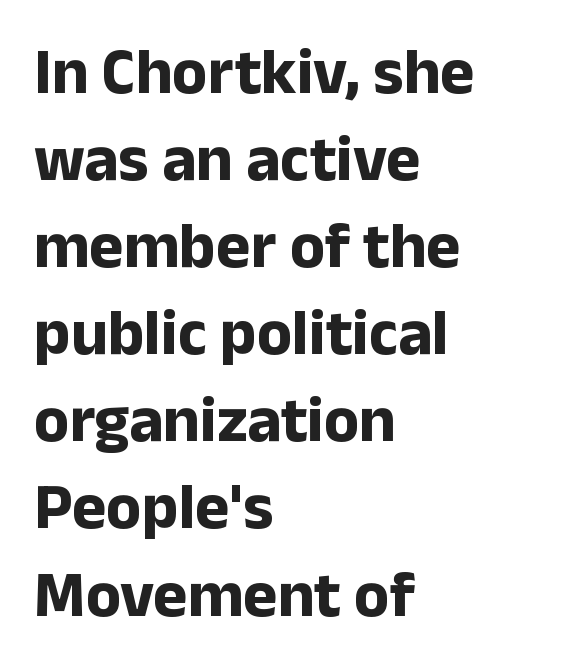
This sample uses an upright cut, with every glyph sitting square on the baseline. Words float on clear page, feet unadorned. Grotesque or geometric, the face here clearly has no serifs. Normally led — the rows are evenly, conventionally spaced. All the whitespace from short lines collects on the right. Observe the ordinary spacing: letters are neighbours, not strangers.
